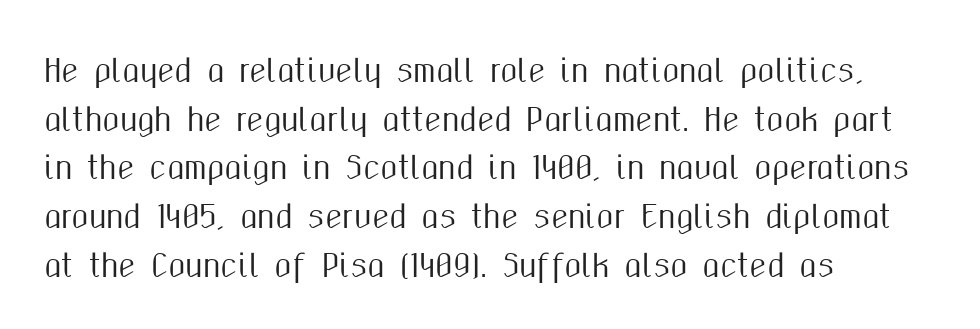
The image shows 31 px condensed sans-serif type, upright; set left-aligned, normal line spacing (1.57x), normal letter spacing, not underlined; medium stroke contrast and a medium x-height.
